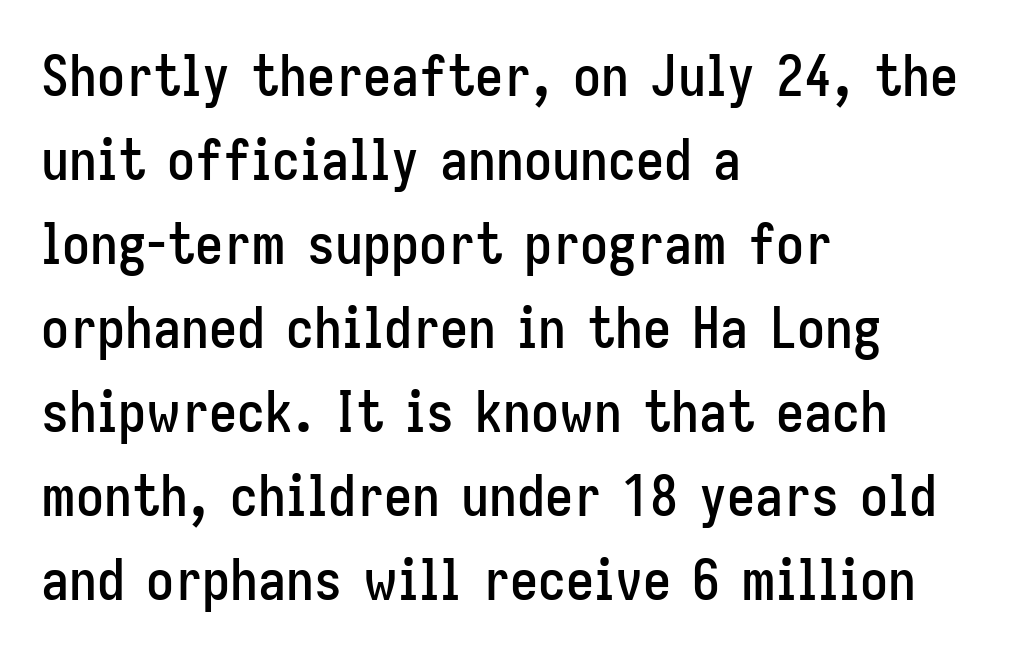
The space between consecutive lines is moderate. Observe the ordinary spacing: letters are neighbours, not strangers. The passage shown is typed in a proportional face where columns would drift. A typesetter would mark this as roman, not italic. This rendering features lettering with no underline. In terms of letterform style, serifs are entirely absent.
